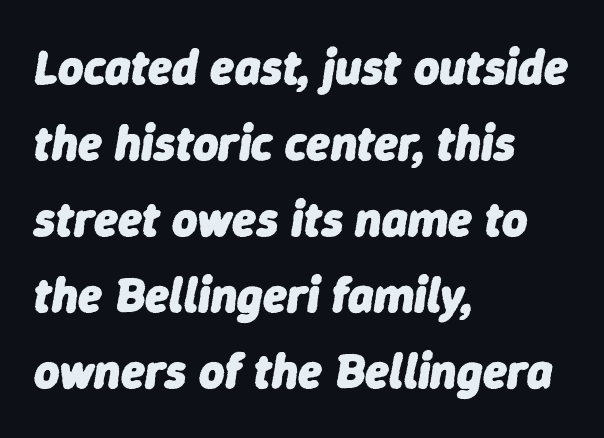
Q: Is the text bold? A: Yes.
Q: Is the text italic (slanted)? A: Yes, it leans right by about 9 degrees.
Q: Is the text underlined? A: No.
Q: How is the paragraph aligned? A: Left-aligned.
Q: Is the spacing between letters normal or unusually wide? A: Normal.
Q: Is the spacing between lines tight, normal or loose? A: Normal.
Q: Width (condensed, normal, or wide)? A: Normal.
Q: Stroke contrast? A: Low.
Q: x-height? A: Medium.
Q: Monospaced? A: No.
